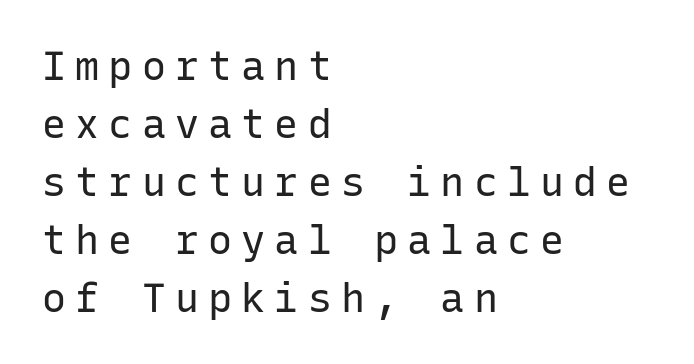
Q: Is the text bold? A: No.
Q: Is the text italic (slanted)? A: No, it is upright.
Q: Is the typeface a serif or a sans-serif typeface? A: Sans-serif.
Q: Is the text underlined? A: No.
Q: How is the paragraph aligned? A: Left-aligned.
Q: Is the spacing between letters normal or unusually wide? A: Unusually wide.
Q: Is the spacing between lines tight, normal or loose? A: Normal.
Q: Width (condensed, normal, or wide)? A: Normal.
Q: Stroke contrast? A: Low.
Q: x-height? A: Medium.
Q: Monospaced? A: Yes.
